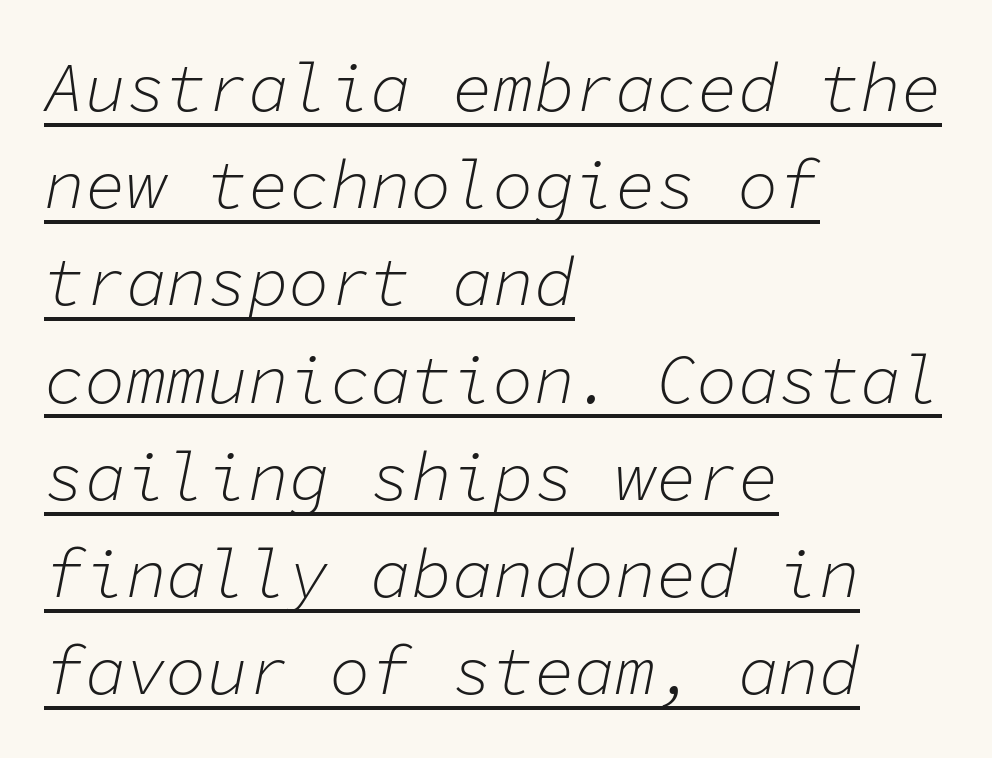
{"italic": "yes", "lean": "right", "slant_degrees": 11, "bold": "no", "weight": "light", "width": "normal", "stroke_contrast": "low", "x_height": "medium", "monospaced": "yes", "underline": "yes", "align": "left", "line_spacing": "normal", "line_spacing_ratio": 1.43, "letter_spacing": "normal", "letter_spacing_em": 0.0, "glyph_px": 68}
